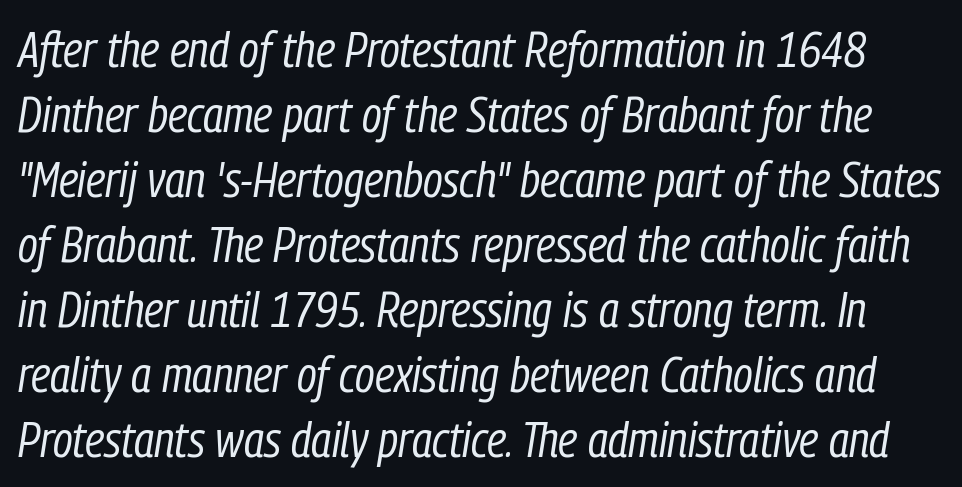
{"italic": "yes", "lean": "right", "slant_degrees": 9, "bold": "no", "weight": "regular", "width": "condensed", "stroke_contrast": "low", "x_height": "medium", "monospaced": "no", "underline": "no", "line_spacing": "normal", "line_spacing_ratio": 1.3, "letter_spacing": "normal", "letter_spacing_em": 0.0, "glyph_px": 50}
